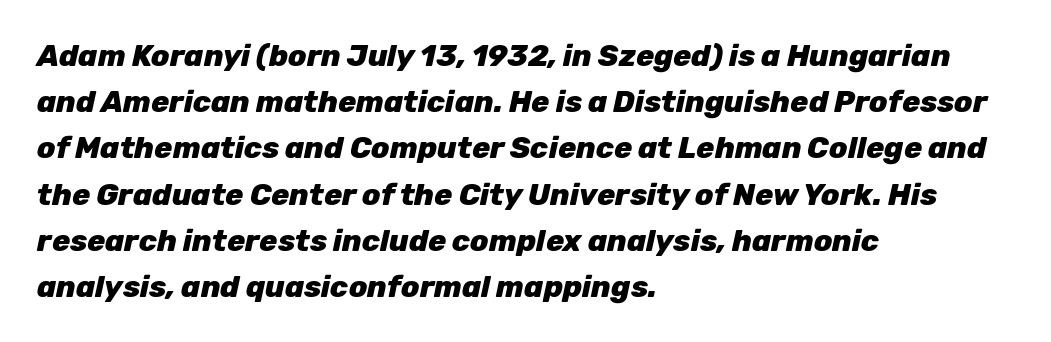
{"italic": "yes", "lean": "right", "slant_degrees": 12, "bold": "yes", "weight": "heavy", "width": "normal", "stroke_contrast": "low", "x_height": "medium", "monospaced": "no", "underline": "no", "align": "left", "line_spacing": "normal", "line_spacing_ratio": 1.54, "letter_spacing": "normal", "letter_spacing_em": 0.0, "glyph_px": 30}
